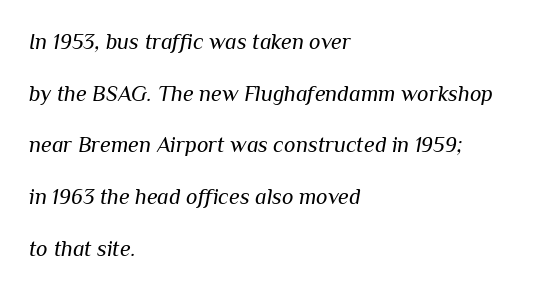
The image shows 22 px text type, italic (leaning right); set left-aligned, loose line spacing (2.35x), normal letter spacing, not underlined.
